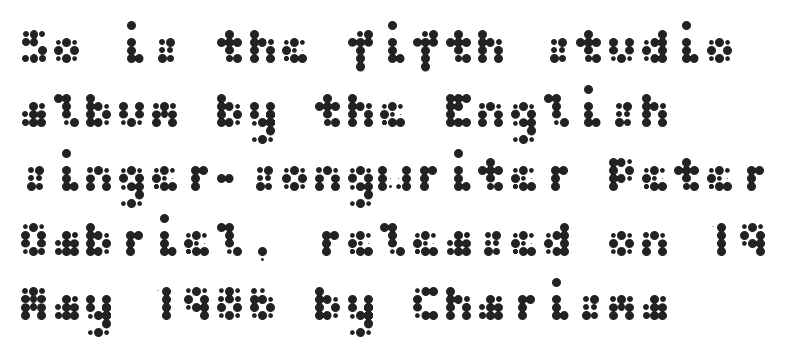
Q: Is the text italic (slanted)? A: No, it is upright.
Q: Is the typeface a serif or a sans-serif typeface? A: Sans-serif.
Q: Is the text underlined? A: No.
Q: How is the paragraph aligned? A: Left-aligned.
Q: Is the spacing between letters normal or unusually wide? A: Normal.
Q: Is the spacing between lines tight, normal or loose? A: Normal.
Q: Width (condensed, normal, or wide)? A: Wide.
Q: Stroke contrast? A: Medium.
Q: x-height? A: Medium.
